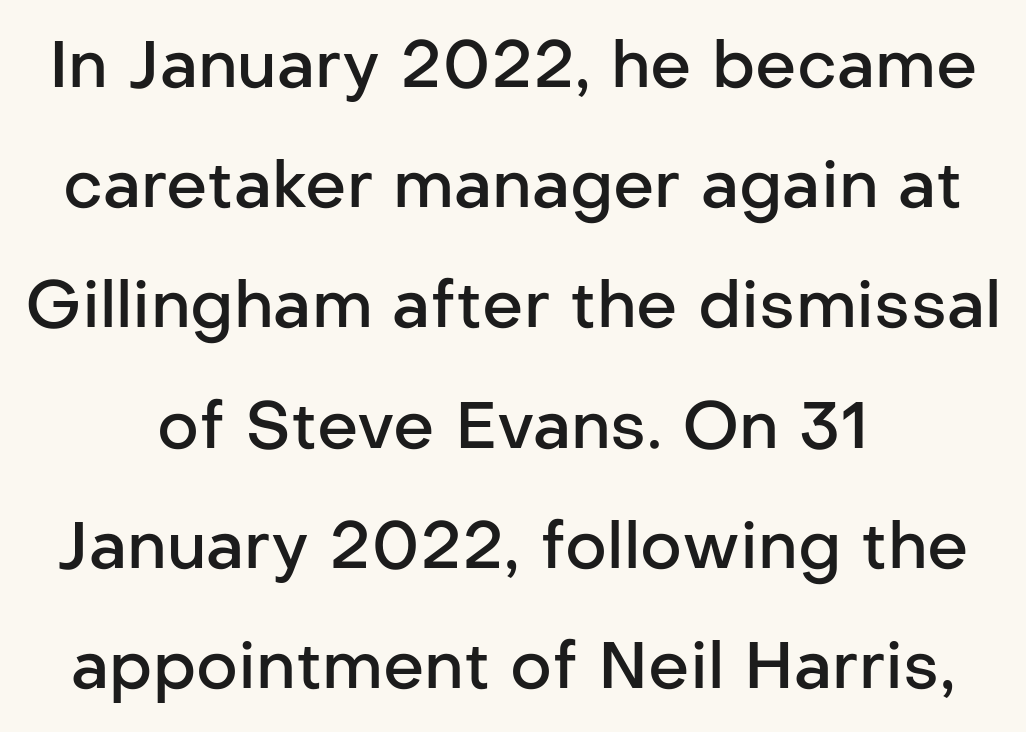
This is sans-serif lettering, the kind often seen on screens and signage. The font's upright variant was chosen for this text. Firm but not heavy-handed strokes: this text is semibold. No extra tracking has been applied to these lines.
